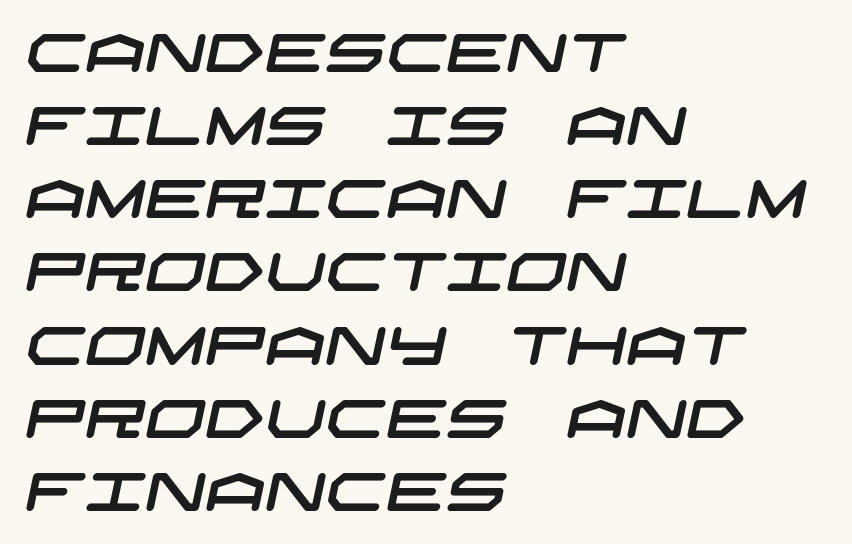
{"serif": "no", "width": "wide", "stroke_contrast": "low", "x_height": "large", "underline": "no", "align": "left", "line_spacing": "normal", "line_spacing_ratio": 1.38, "letter_spacing": "normal", "letter_spacing_em": 0.0, "glyph_px": 53}
